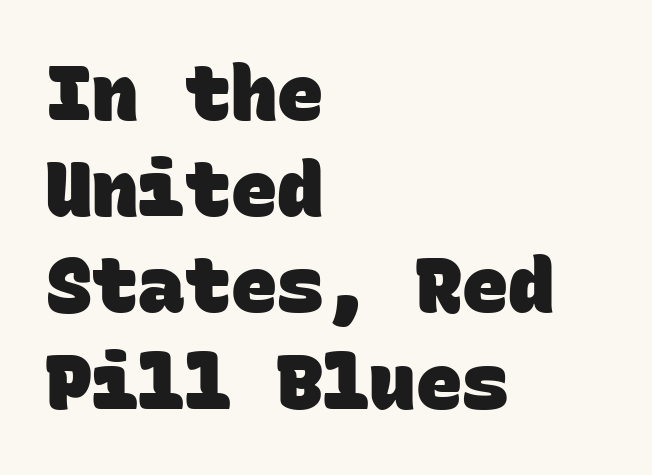
The image shows 77 px heavy sans-serif type, monospaced; set left-aligned, normal line spacing (1.25x), normal letter spacing, not underlined; low stroke contrast and a large x-height.
